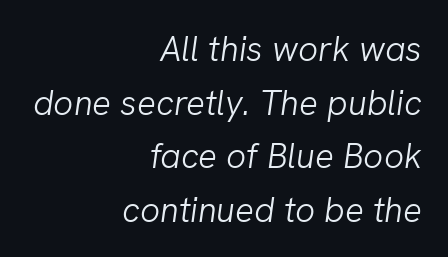
{"italic": "yes", "lean": "right", "slant_degrees": 8, "bold": "no", "weight": "light", "width": "normal", "stroke_contrast": "low", "x_height": "medium", "monospaced": "no", "underline": "no", "align": "right", "line_spacing": "normal", "line_spacing_ratio": 1.53, "letter_spacing": "normal", "letter_spacing_em": 0.0, "glyph_px": 35}
